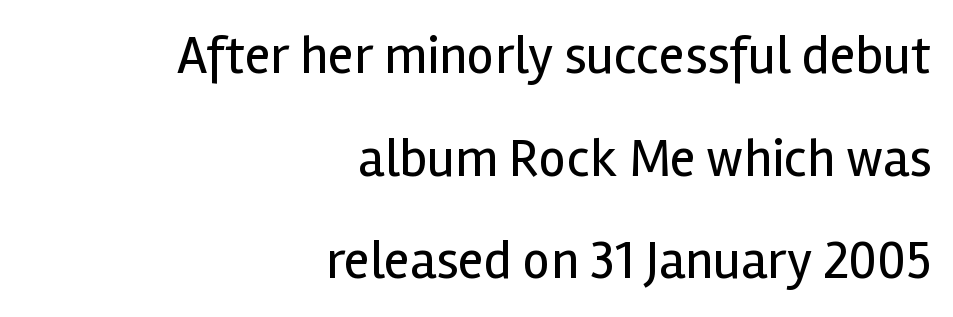
The image shows 54 px regular-weight sans-serif type, upright; set right-aligned, loose line spacing (1.9x), normal letter spacing, not underlined; a medium x-height.
